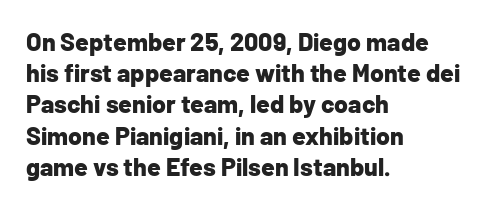
The image shows 25 px bold type, upright; set left-aligned, normal line spacing (1.25x), normal letter spacing, not underlined.
